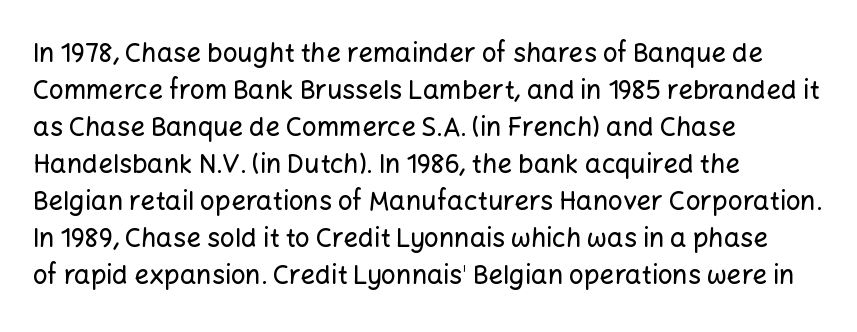
Q: Is the text italic (slanted)? A: No, it is upright.
Q: Is the text underlined? A: No.
Q: How is the paragraph aligned? A: Left-aligned.
Q: Is the spacing between letters normal or unusually wide? A: Normal.
Q: Is the spacing between lines tight, normal or loose? A: Normal.
